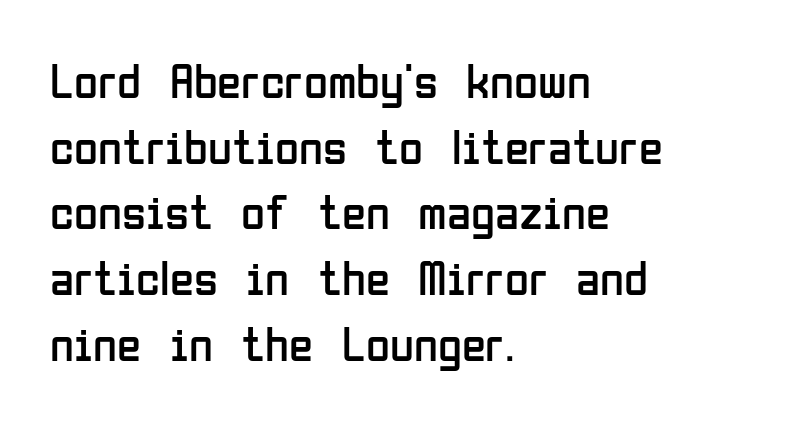
The image shows 49 px regular-weight, condensed sans-serif type, upright; set left-aligned, normal line spacing (1.34x), normal letter spacing, not underlined; low stroke contrast and a medium x-height.
